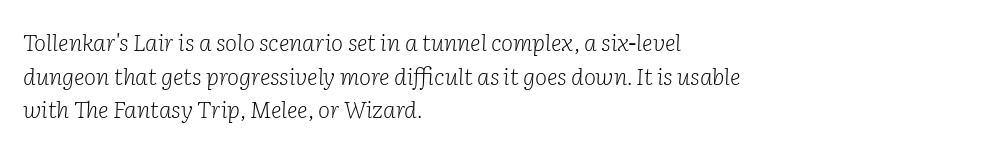
Q: Is the text bold? A: No.
Q: Is the text italic (slanted)? A: Yes, it leans right by about 2 degrees.
Q: Is the text underlined? A: No.
Q: How is the paragraph aligned? A: Left-aligned.
Q: Is the spacing between letters normal or unusually wide? A: Normal.
Q: Is the spacing between lines tight, normal or loose? A: Normal.
